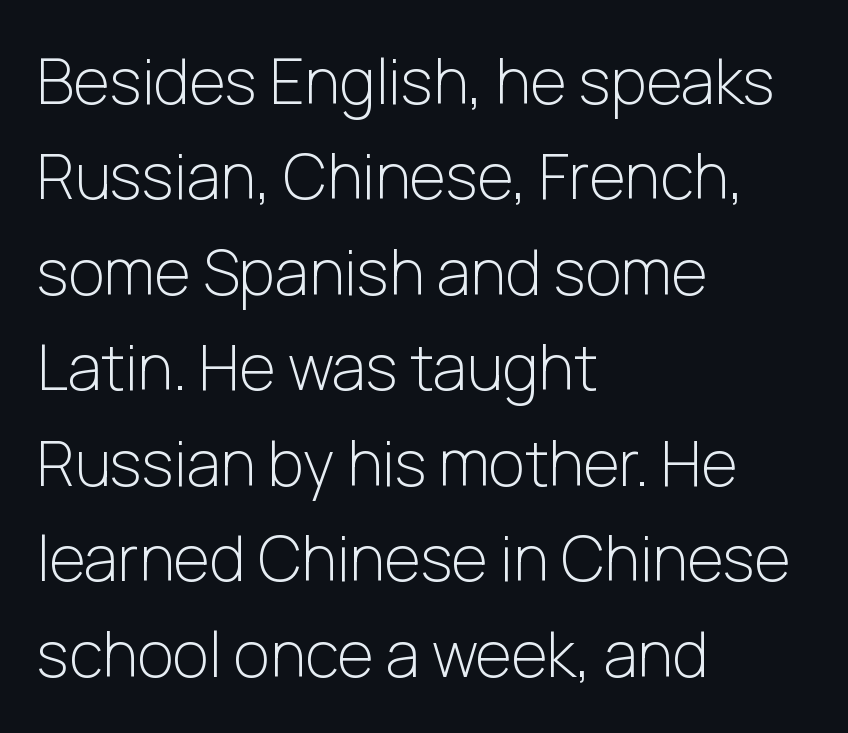
Plain, unruled lines of type. Proportional: the letters do not fall into vertical columns. To sum up the face: it is a sans, with no serifs. A light-to-regular cut is what we see here.
